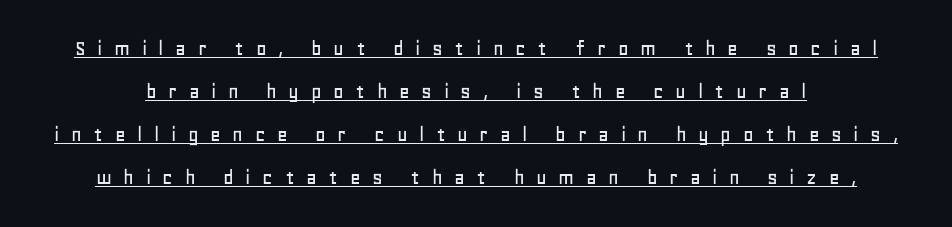
The image shows 23 px text type, upright; set line spacing 1.87x, unusually wide letter spacing (+0.5 em), underlined.
